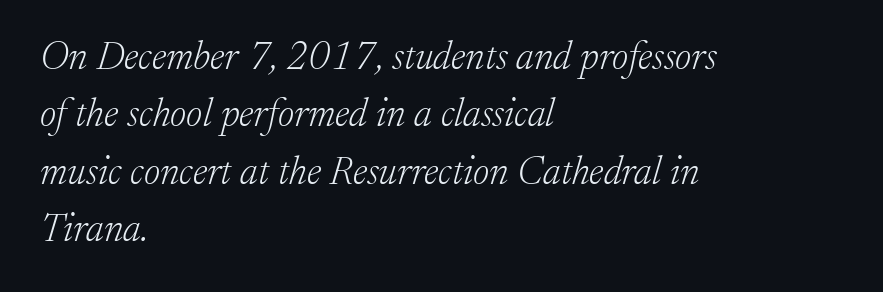
You could not count columns in this text — the font is proportionally spaced. This block has exactly the height ordinary leading produces. You can tell it's italic because the verticals aren't actually vertical. Each row of text sits above clean, open space. The passage is arranged the way most books set body copy — flush left.
